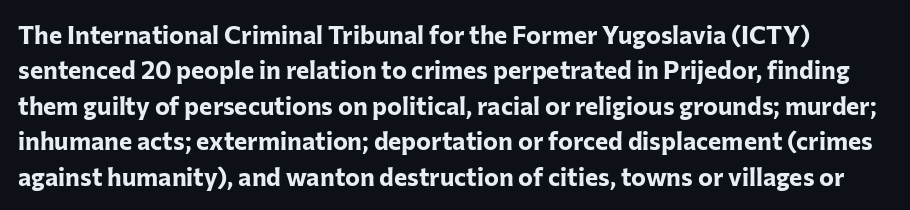
{"italic": "no", "bold": "yes", "underline": "no", "line_spacing": "normal", "line_spacing_ratio": 1.42, "letter_spacing": "normal", "letter_spacing_em": 0.0, "glyph_px": 25}
